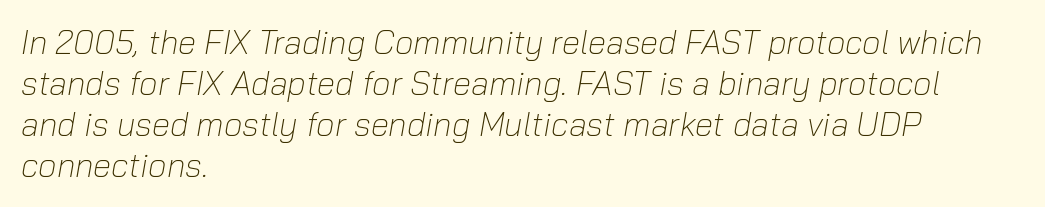
Is this a fixed-width face? No — the glyphs have proportional, varying widths. The gap between lines stays unmarked. Short note: letters normally spaced. Weight: not bold — regular or lighter. Layout note: lines flush left. You can tell it's italic because the verticals aren't actually vertical.
